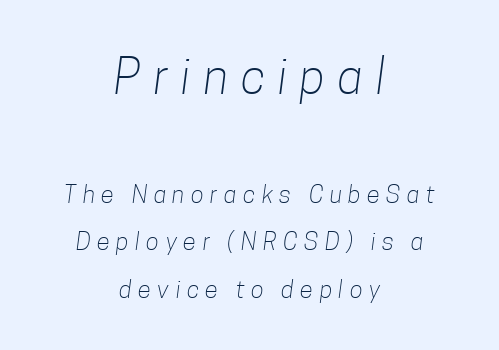
Q: Is the text bold? A: No.
Q: Is the typeface a serif or a sans-serif typeface? A: Sans-serif.
Q: Is the text underlined? A: No.
Q: How is the paragraph aligned? A: Centered.
Q: Is the spacing between letters normal or unusually wide? A: Unusually wide.
Q: Is the spacing between lines tight, normal or loose? A: Loose.
Q: Which block of text is set in a larger size, the first (top) or the second (bottom)? A: The first (top) one.
Q: Width (condensed, normal, or wide)? A: Condensed.
Q: Stroke contrast? A: Low.
Q: x-height? A: Medium.
Q: Monospaced? A: No.
